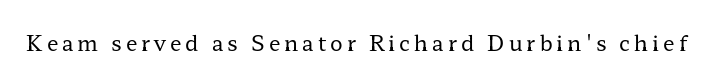
{"italic": "no", "bold": "no", "underline": "no", "glyph_px": 21}
